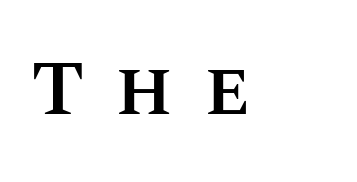
The image shows 78 px semibold type, upright; set left-aligned, unusually wide letter spacing (+0.39 em), not underlined; medium stroke contrast and a large x-height.
